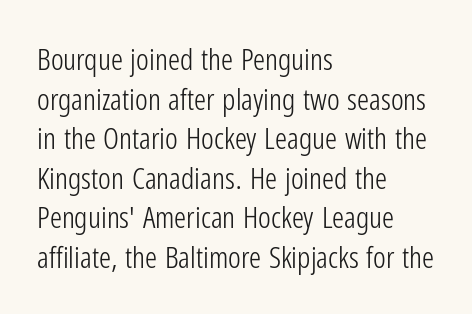
{"serif": "no", "italic": "no", "bold": "no", "weight": "light", "width": "condensed", "stroke_contrast": "low", "x_height": "medium", "monospaced": "no", "underline": "no", "align": "left", "line_spacing": "normal", "line_spacing_ratio": 1.32, "letter_spacing": "normal", "letter_spacing_em": 0.0, "glyph_px": 30}
